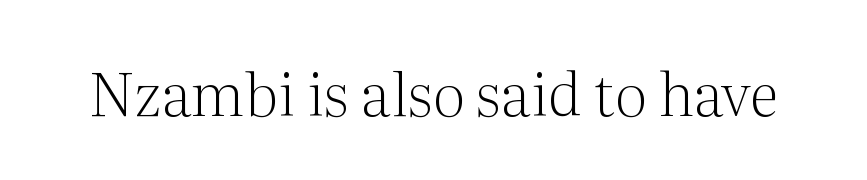
Characters follow at the spacing the type designer built in. The letters stand upright; this is a roman face. Each row of text sits above clean, open space. The face looks like a standard text weight, possibly lighter. Observe the serifs anchoring each vertical stroke in this sample. The letters advance in unequal steps, a hallmark of proportional type.
